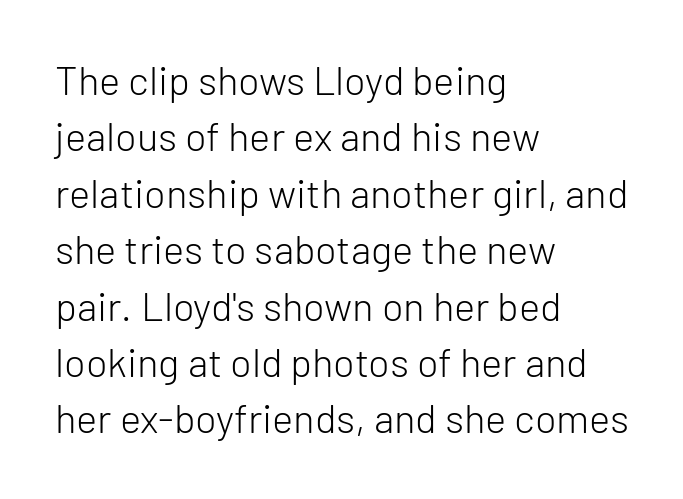
Baseline-to-baseline distance is the conventional proportion of letter height. Inter-character spacing is left at the font's built-in metrics. The letters look calm and open, with moderate or lighter stems. Spacing verdict: proportional, widths tailored to each character. Typographically, this falls in the sans-serif category. Where is the straight margin? On the left.
